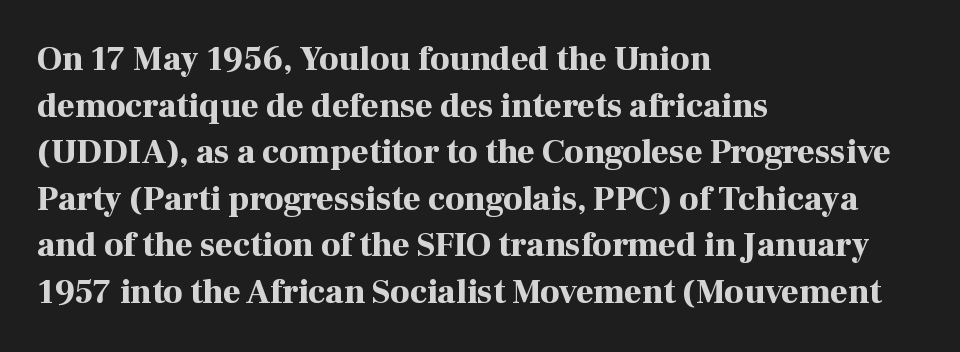
{"serif": "yes", "italic": "no", "bold": "yes", "weight": "bold", "width": "normal", "stroke_contrast": "high", "x_height": "medium", "monospaced": "no", "underline": "no", "align": "left", "line_spacing": "normal", "line_spacing_ratio": 1.37, "letter_spacing": "normal", "letter_spacing_em": 0.0, "glyph_px": 34}
